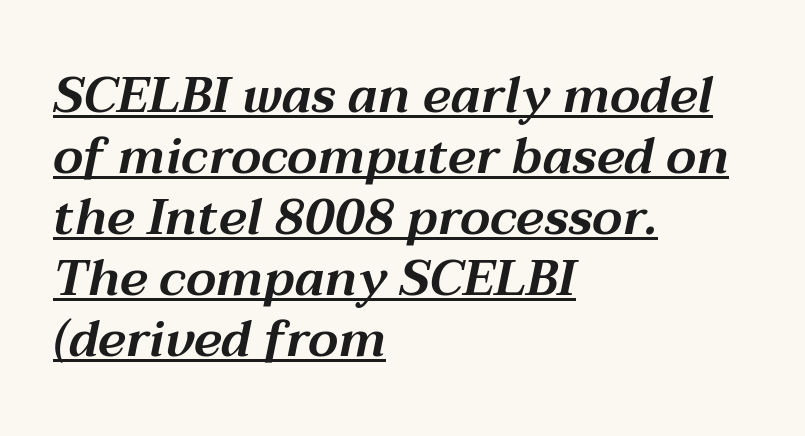
The image shows 50 px wide type, italic (leaning right); set left-aligned, line spacing 1.22x, normal letter spacing, underlined; medium stroke contrast and a medium x-height.
